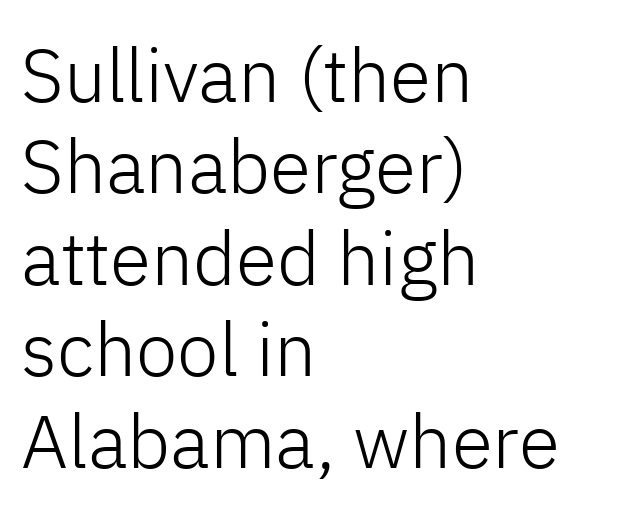
{"serif": "no", "italic": "no", "bold": "no", "weight": "light", "width": "normal", "stroke_contrast": "low", "x_height": "medium", "monospaced": "no", "underline": "no", "align": "left", "line_spacing_ratio": 1.22, "letter_spacing": "normal", "letter_spacing_em": 0.0, "glyph_px": 75}
